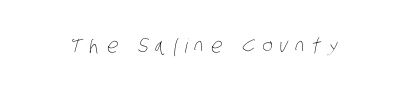
The image shows 20 px text type; set unusually wide letter spacing (+0.35 em), not underlined.
